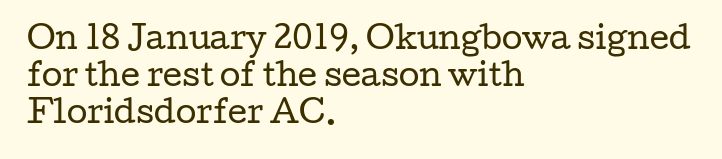
Every row of glyphs begins at an identical x-position on the left. There is no visible air inserted between adjacent glyphs. A typesetter would label this face a serif. Unlike italic type, these characters show no tilt at all.
